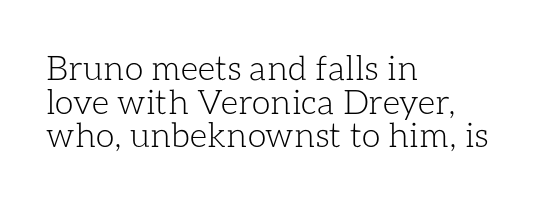
{"italic": "no", "bold": "no", "weight": "light", "width": "normal", "stroke_contrast": "low", "x_height": "medium", "monospaced": "no", "underline": "no", "align": "left", "line_spacing": "tight", "line_spacing_ratio": 0.99, "letter_spacing": "normal", "letter_spacing_em": 0.0, "glyph_px": 34}
